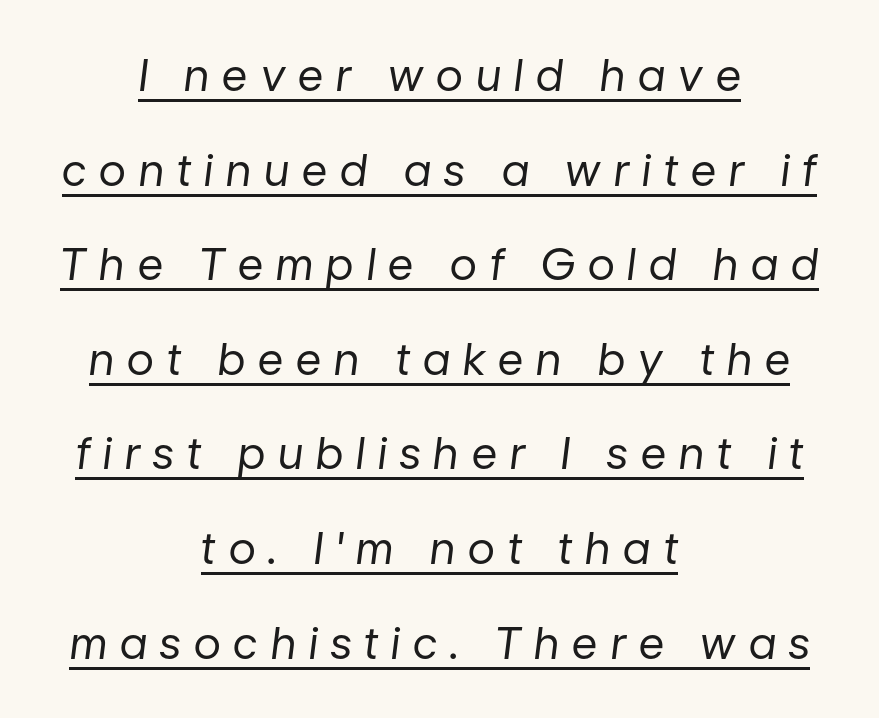
Q: Is the text bold? A: No.
Q: Is the text italic (slanted)? A: Yes, it leans right by about 7 degrees.
Q: Is the text underlined? A: Yes.
Q: How is the paragraph aligned? A: Centered.
Q: Is the spacing between letters normal or unusually wide? A: Unusually wide.
Q: Is the spacing between lines tight, normal or loose? A: Loose.
Q: Width (condensed, normal, or wide)? A: Normal.
Q: Stroke contrast? A: Low.
Q: x-height? A: Medium.
Q: Monospaced? A: No.
